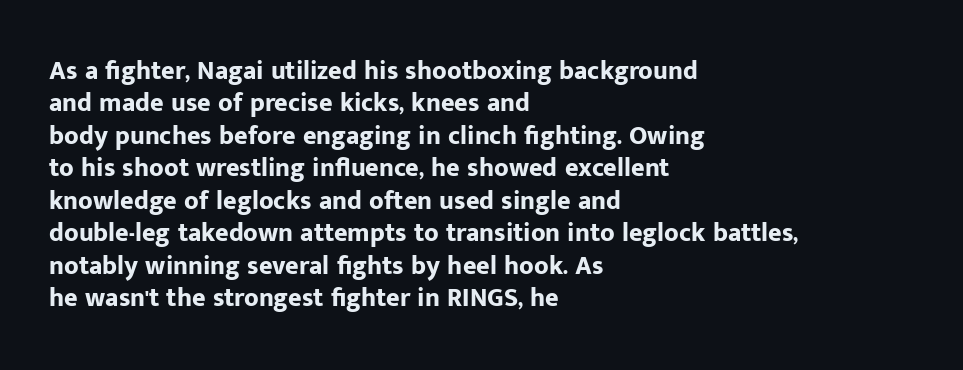
Interline gaps are of average width in this sample. Words float on clear page, feet unadorned. Weight check: bold — yes, fully. These lines were composed using upright roman letters.
